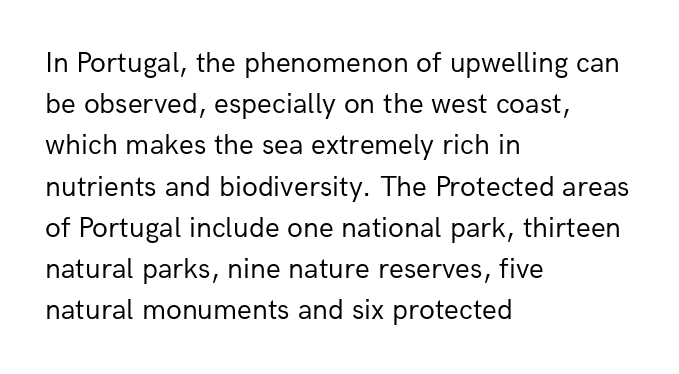
Here the glyphs are tracked normally, forming tight word shapes. The weight tops out at a normal text grade. The letters advance in unequal steps, a hallmark of proportional type. The space between consecutive lines is moderate.
